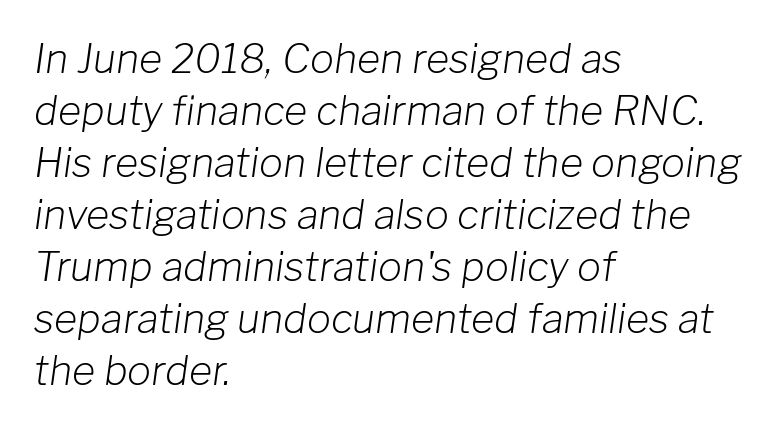
The image shows 40 px light type, italic (leaning right); set left-aligned, normal line spacing (1.3x), normal letter spacing, not underlined; low stroke contrast and a medium x-height.
